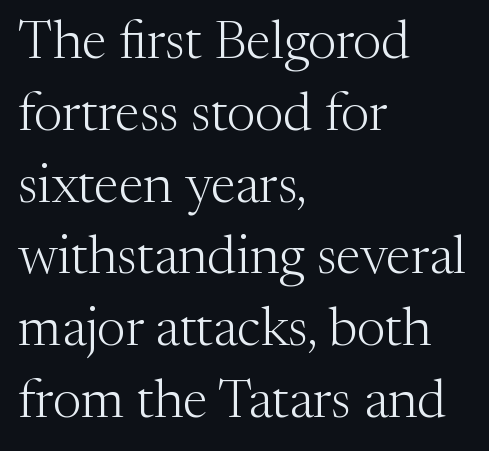
The image shows 54 px light serif type, upright; set left-aligned, normal line spacing (1.33x), normal letter spacing, not underlined; medium stroke contrast and a medium x-height.
